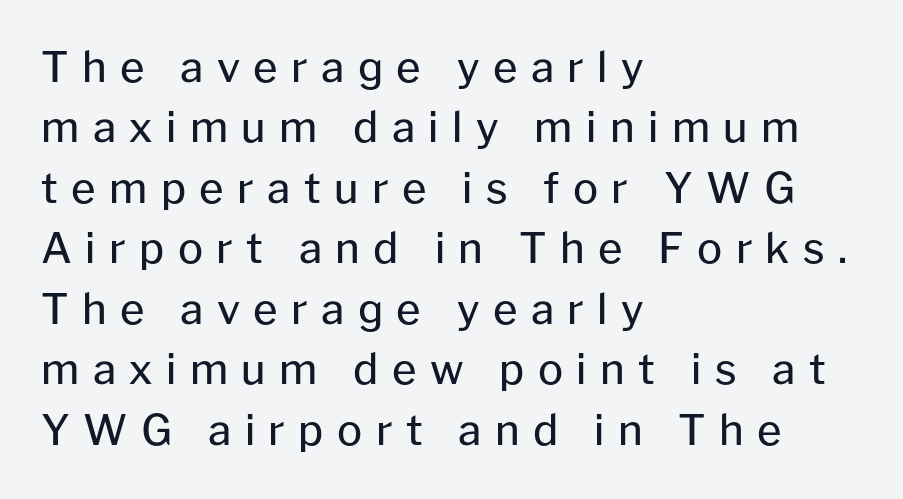
{"serif": "no", "italic": "no", "bold": "no", "weight": "regular", "width": "normal", "stroke_contrast": "low", "x_height": "medium", "monospaced": "no", "underline": "no", "align": "left", "line_spacing": "normal", "line_spacing_ratio": 1.44, "letter_spacing": "wide", "letter_spacing_em": 0.32, "glyph_px": 42}
